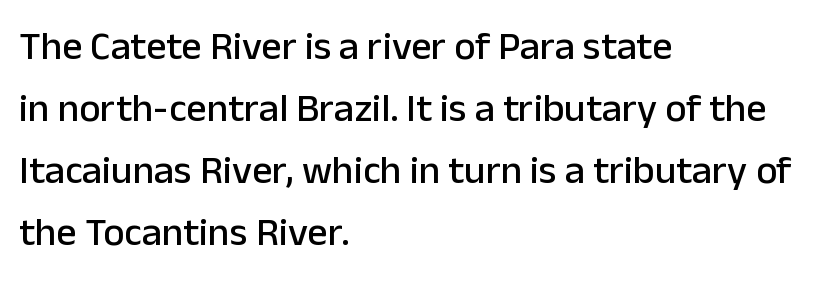
{"serif": "no", "italic": "no", "width": "normal", "stroke_contrast": "low", "x_height": "medium", "monospaced": "no", "underline": "no", "align": "left", "line_spacing": "normal", "line_spacing_ratio": 1.55, "letter_spacing": "normal", "letter_spacing_em": 0.0, "glyph_px": 40}
